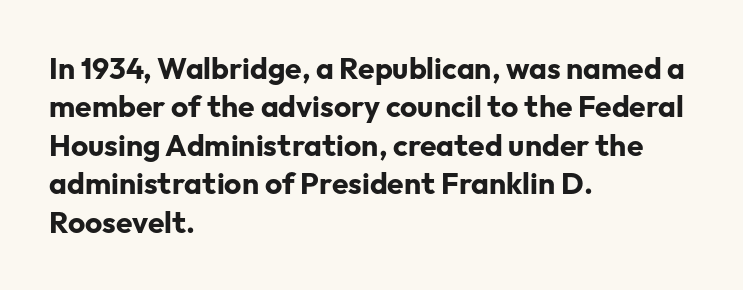
Q: Is the text bold? A: Yes.
Q: Is the text italic (slanted)? A: No, it is upright.
Q: Is the typeface a serif or a sans-serif typeface? A: Sans-serif.
Q: Is the text underlined? A: No.
Q: How is the paragraph aligned? A: Left-aligned.
Q: Is the spacing between letters normal or unusually wide? A: Normal.
Q: Is the spacing between lines tight, normal or loose? A: Normal.
Q: Width (condensed, normal, or wide)? A: Normal.
Q: Stroke contrast? A: Low.
Q: x-height? A: Medium.
Q: Monospaced? A: No.
